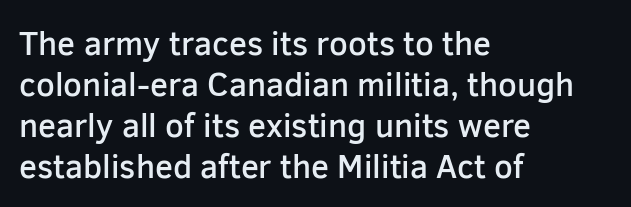
The image shows 33 px semibold sans-serif type, upright; set left-aligned, line spacing 1.24x, normal letter spacing, not underlined; low stroke contrast and a medium x-height.
